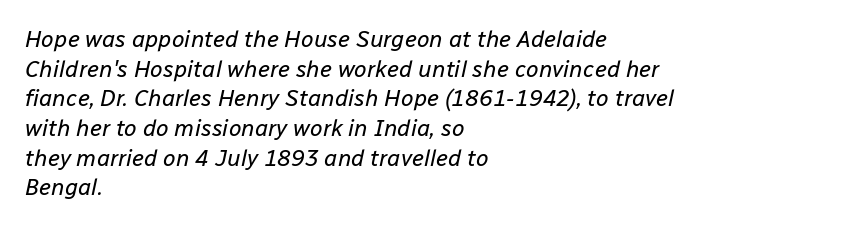
Q: Is the text bold? A: No.
Q: Is the text italic (slanted)? A: Yes, it leans right by about 12 degrees.
Q: Is the text underlined? A: No.
Q: How is the paragraph aligned? A: Left-aligned.
Q: Is the spacing between letters normal or unusually wide? A: Normal.
Q: Is the spacing between lines tight, normal or loose? A: Normal.
